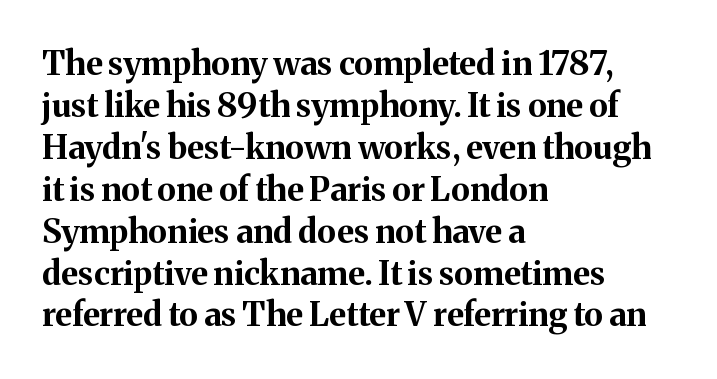
Q: Is the text bold? A: Yes.
Q: Is the text italic (slanted)? A: No, it is upright.
Q: Is the typeface a serif or a sans-serif typeface? A: Serif.
Q: Is the text underlined? A: No.
Q: How is the paragraph aligned? A: Left-aligned.
Q: Is the spacing between letters normal or unusually wide? A: Normal.
Q: Is the spacing between lines tight, normal or loose? A: Normal.
Q: Width (condensed, normal, or wide)? A: Normal.
Q: Stroke contrast? A: Medium.
Q: x-height? A: Medium.
Q: Monospaced? A: No.
